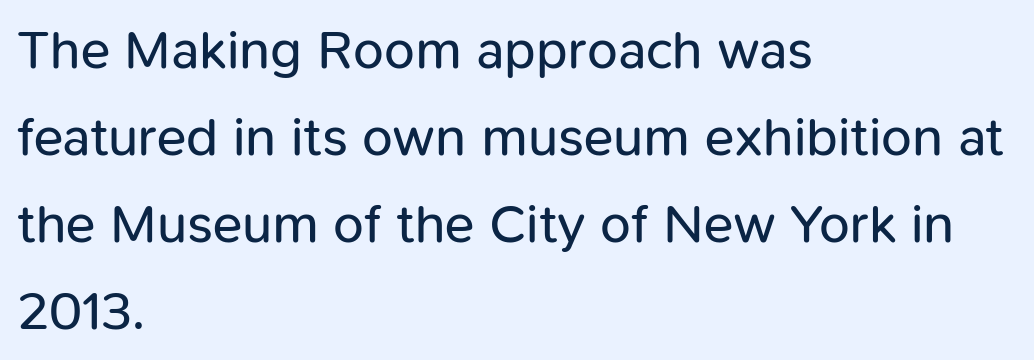
Q: Is the text bold? A: No.
Q: Is the text italic (slanted)? A: No, it is upright.
Q: Is the typeface a serif or a sans-serif typeface? A: Sans-serif.
Q: Is the text underlined? A: No.
Q: How is the paragraph aligned? A: Left-aligned.
Q: Is the spacing between letters normal or unusually wide? A: Normal.
Q: Is the spacing between lines tight, normal or loose? A: Normal.
Q: Width (condensed, normal, or wide)? A: Normal.
Q: Stroke contrast? A: Low.
Q: x-height? A: Medium.
Q: Monospaced? A: No.
